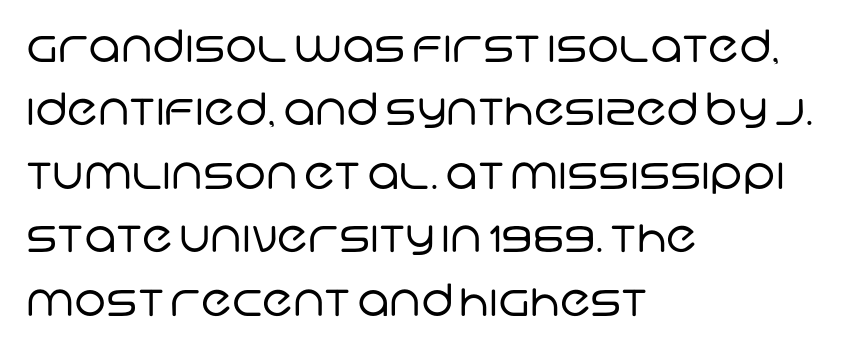
Q: Is the text bold? A: No.
Q: Is the typeface a serif or a sans-serif typeface? A: Sans-serif.
Q: Is the text underlined? A: No.
Q: How is the paragraph aligned? A: Left-aligned.
Q: Is the spacing between letters normal or unusually wide? A: Normal.
Q: Is the spacing between lines tight, normal or loose? A: Normal.
Q: Width (condensed, normal, or wide)? A: Normal.
Q: Stroke contrast? A: Low.
Q: x-height? A: Large.
Q: Monospaced? A: No.
